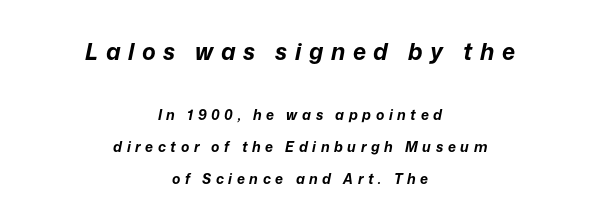
Every character sits at an angle, as italics do. Is there much room between lines? Yes — plenty of vertical air separates them. Check under the words: just untouched page. Typesetter's note: full bold, strokes at maximum text heaviness. In CSS terms this would be text-align: center. This sample uses expanded letter spacing, leaving extra air between glyphs.
